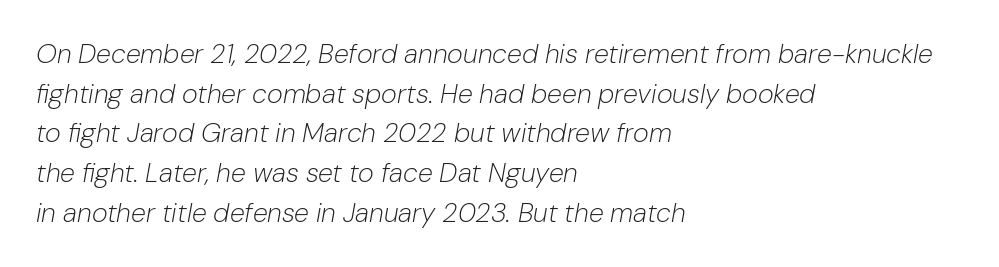
The image shows 27 px text type, italic (leaning right); set left-aligned, normal line spacing (1.47x), normal letter spacing, not underlined.
